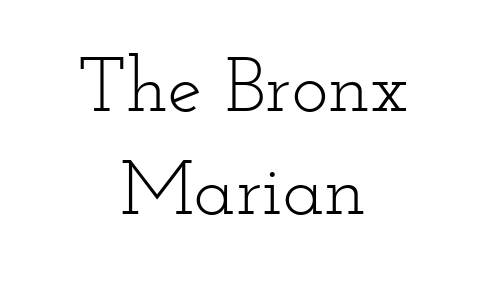
The image shows 77 px light, wide serif type, upright; set centered, normal line spacing (1.34x), normal letter spacing, not underlined; low stroke contrast and a small x-height.
